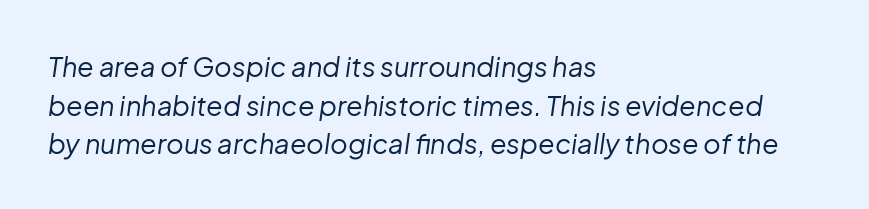
The image shows 27 px text type, italic (leaning right); set left-aligned, normal line spacing (1.43x), normal letter spacing, not underlined.
